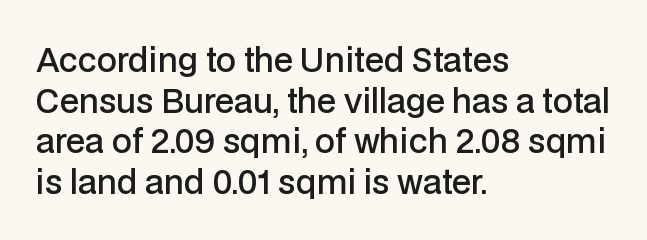
{"serif": "no", "italic": "no", "bold": "semi", "weight": "semibold", "width": "normal", "stroke_contrast": "low", "x_height": "medium", "monospaced": "no", "underline": "no", "align": "left", "line_spacing": "normal", "line_spacing_ratio": 1.27, "letter_spacing": "normal", "letter_spacing_em": 0.0, "glyph_px": 32}
